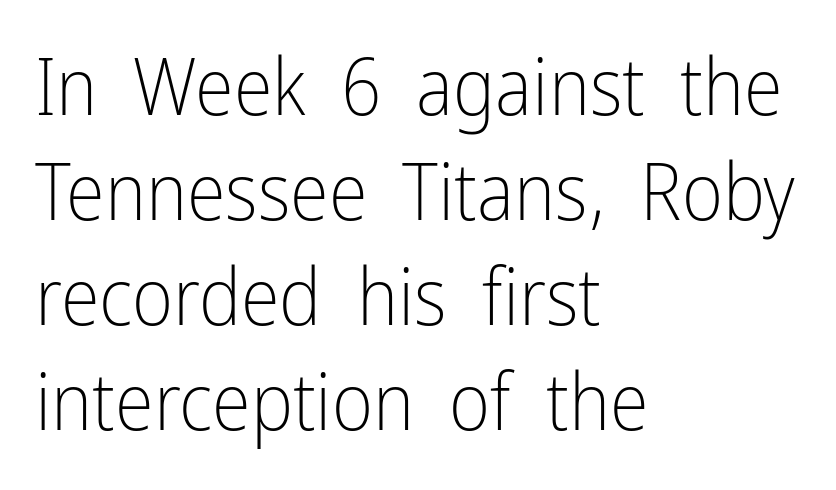
Q: Is the text bold? A: No.
Q: Is the text italic (slanted)? A: No, it is upright.
Q: Is the typeface a serif or a sans-serif typeface? A: Sans-serif.
Q: Is the text underlined? A: No.
Q: How is the paragraph aligned? A: Left-aligned.
Q: Is the spacing between letters normal or unusually wide? A: Normal.
Q: Is the spacing between lines tight, normal or loose? A: Normal.
Q: Width (condensed, normal, or wide)? A: Condensed.
Q: Stroke contrast? A: Low.
Q: x-height? A: Medium.
Q: Monospaced? A: No.
